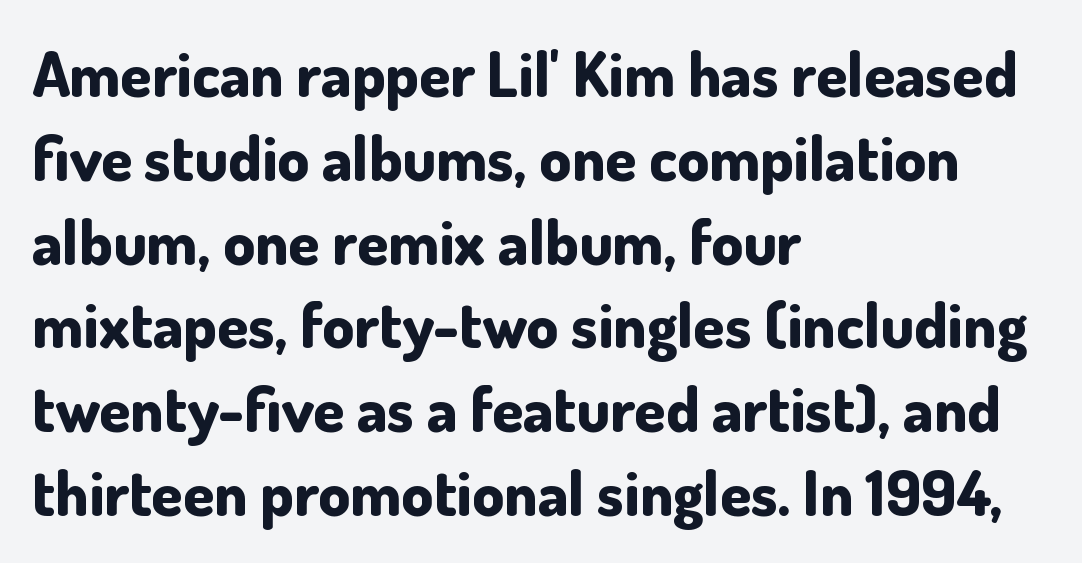
{"serif": "no", "italic": "no", "bold": "yes", "weight": "bold", "width": "normal", "stroke_contrast": "low", "x_height": "small", "monospaced": "no", "underline": "no", "align": "left", "line_spacing": "normal", "line_spacing_ratio": 1.33, "letter_spacing": "normal", "letter_spacing_em": 0.0, "glyph_px": 63}
